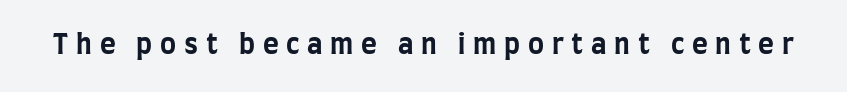
The image shows 27 px bold type, upright; set unusually wide letter spacing (+0.29 em), not underlined.
